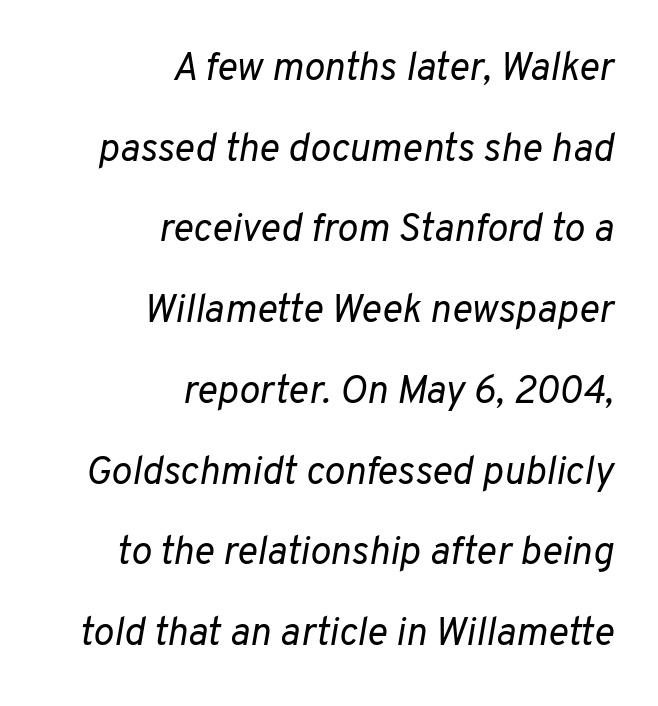
The image shows 39 px regular-weight type, italic (leaning right); set right-aligned, loose line spacing (2.07x), normal letter spacing, not underlined; low stroke contrast and a medium x-height.
